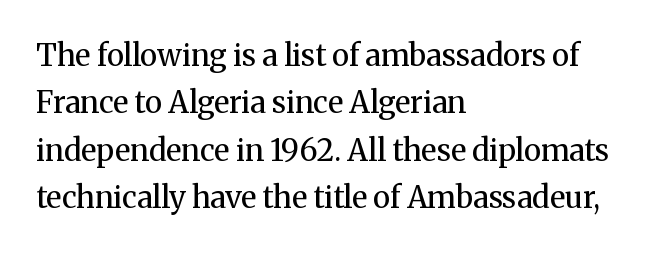
The image shows 30 px regular-weight serif type, upright; set left-aligned, normal line spacing (1.58x), normal letter spacing, not underlined; medium stroke contrast and a medium x-height.
